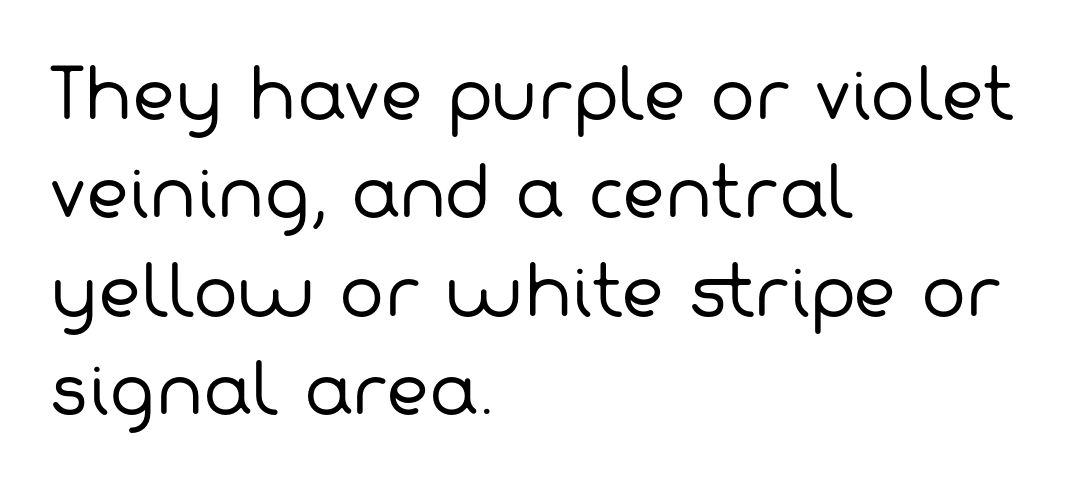
The image shows 67 px regular-weight sans-serif type; set left-aligned, normal line spacing (1.47x), normal letter spacing, not underlined; low stroke contrast and a medium x-height.
